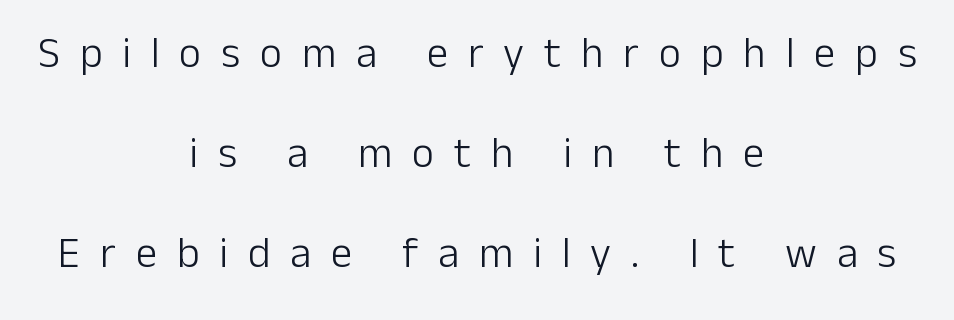
Q: Is the text bold? A: No.
Q: Is the text italic (slanted)? A: No, it is upright.
Q: Is the typeface a serif or a sans-serif typeface? A: Sans-serif.
Q: Is the text underlined? A: No.
Q: How is the paragraph aligned? A: Centered.
Q: Is the spacing between letters normal or unusually wide? A: Unusually wide.
Q: Is the spacing between lines tight, normal or loose? A: Loose.
Q: Width (condensed, normal, or wide)? A: Normal.
Q: Stroke contrast? A: Low.
Q: x-height? A: Medium.
Q: Monospaced? A: No.
